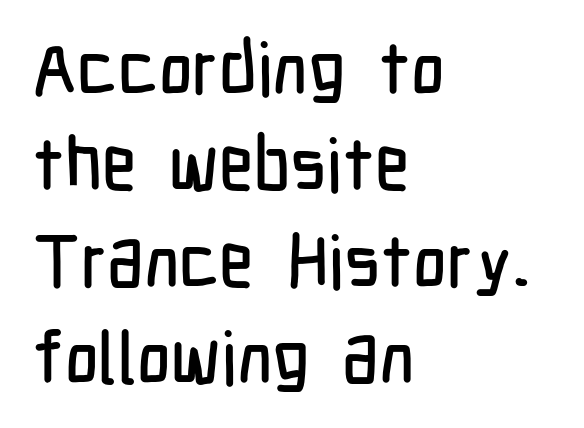
{"serif": "no", "italic": "no", "width": "condensed", "stroke_contrast": "low", "x_height": "medium", "monospaced": "no", "underline": "no", "align": "left", "line_spacing": "normal", "line_spacing_ratio": 1.32, "letter_spacing": "normal", "letter_spacing_em": 0.0, "glyph_px": 73}
